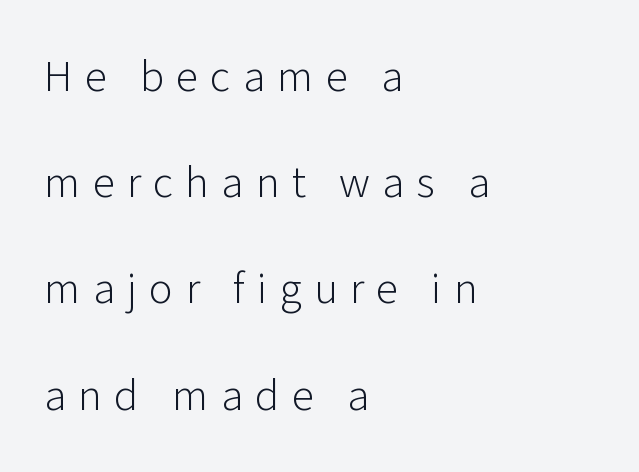
Q: Is the text bold? A: No.
Q: Is the text italic (slanted)? A: No, it is upright.
Q: Is the typeface a serif or a sans-serif typeface? A: Sans-serif.
Q: Is the text underlined? A: No.
Q: How is the paragraph aligned? A: Left-aligned.
Q: Is the spacing between letters normal or unusually wide? A: Unusually wide.
Q: Is the spacing between lines tight, normal or loose? A: Loose.
Q: Width (condensed, normal, or wide)? A: Normal.
Q: Stroke contrast? A: Low.
Q: x-height? A: Medium.
Q: Monospaced? A: No.
